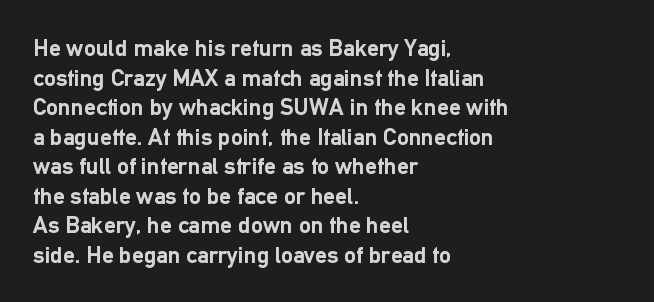
Nobody drew a line under any word here. The lettering stays uniformly vertical, giving the passage a roman look. Each word holds together tightly as a unit, with standard inter-letter gaps. A student would call this left alignment; a typographer would say flush left, rag right. Typographic density is high because the face is bold.
